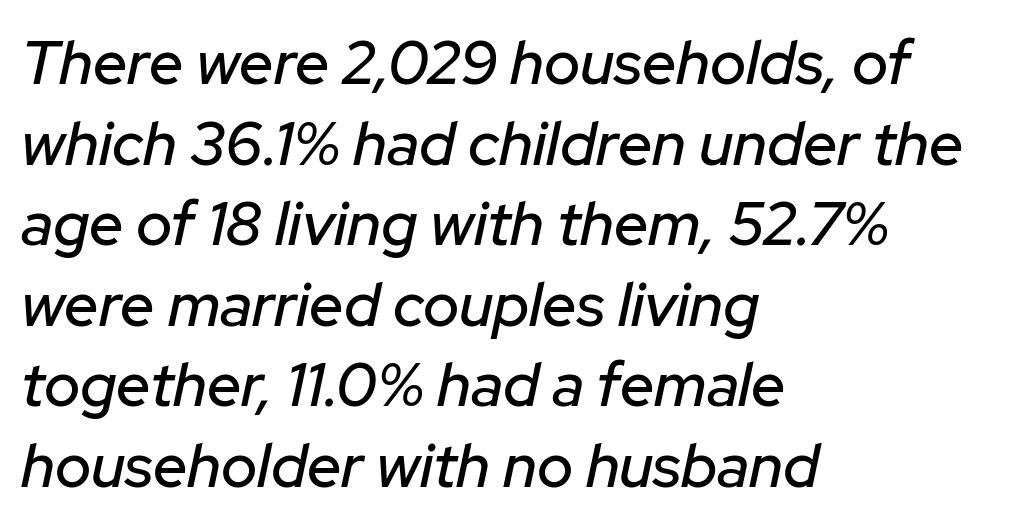
Q: Is the text italic (slanted)? A: Yes, it leans right by about 12 degrees.
Q: Is the text underlined? A: No.
Q: How is the paragraph aligned? A: Left-aligned.
Q: Is the spacing between letters normal or unusually wide? A: Normal.
Q: Is the spacing between lines tight, normal or loose? A: Normal.
Q: Width (condensed, normal, or wide)? A: Normal.
Q: Stroke contrast? A: Low.
Q: x-height? A: Medium.
Q: Monospaced? A: No.
